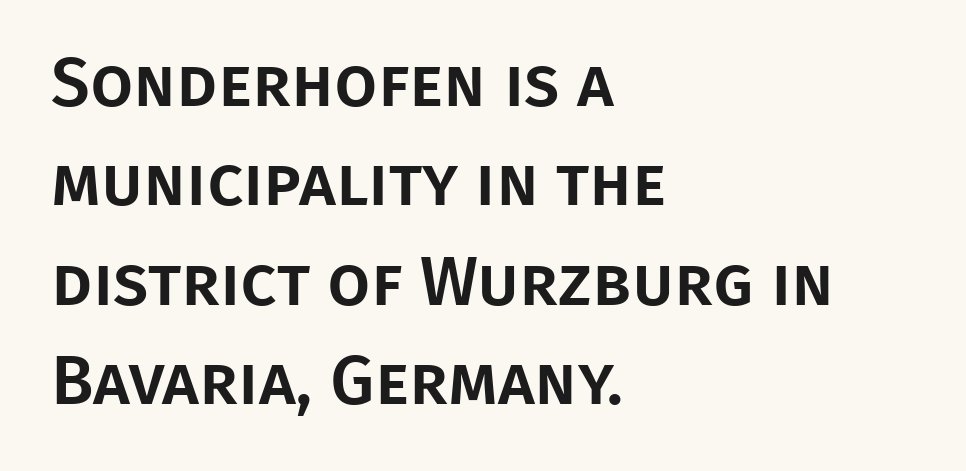
The image shows 69 px sans-serif type, upright; set left-aligned, normal line spacing (1.44x), normal letter spacing, not underlined; low stroke contrast and a large x-height.
